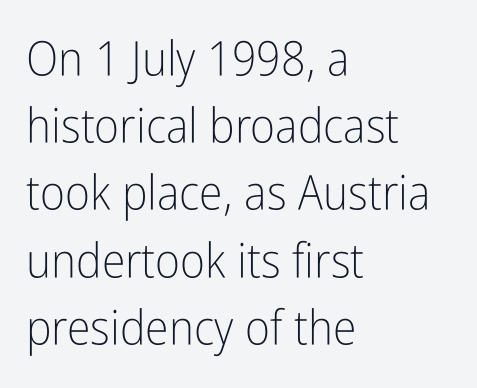
Q: Is the text bold? A: No.
Q: Is the text italic (slanted)? A: No, it is upright.
Q: Is the typeface a serif or a sans-serif typeface? A: Sans-serif.
Q: Is the text underlined? A: No.
Q: How is the paragraph aligned? A: Left-aligned.
Q: Is the spacing between letters normal or unusually wide? A: Normal.
Q: Is the spacing between lines tight, normal or loose? A: Normal.
Q: Width (condensed, normal, or wide)? A: Condensed.
Q: Stroke contrast? A: Low.
Q: x-height? A: Medium.
Q: Monospaced? A: No.
